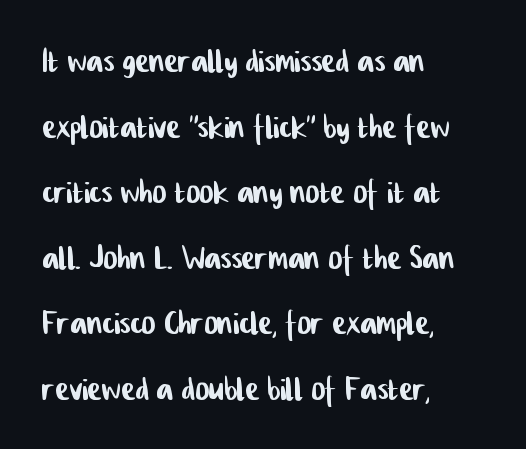
Q: Is the typeface a serif or a sans-serif typeface? A: Sans-serif.
Q: Is the text underlined? A: No.
Q: How is the paragraph aligned? A: Left-aligned.
Q: Is the spacing between letters normal or unusually wide? A: Normal.
Q: Is the spacing between lines tight, normal or loose? A: Normal.
Q: Width (condensed, normal, or wide)? A: Condensed.
Q: Stroke contrast? A: Low.
Q: x-height? A: Medium.
Q: Monospaced? A: No.
